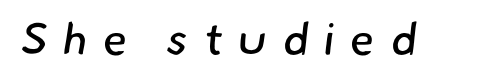
Q: Is the text bold? A: No.
Q: Is the typeface a serif or a sans-serif typeface? A: Sans-serif.
Q: Is the text underlined? A: No.
Q: Is the spacing between letters normal or unusually wide? A: Unusually wide.
Q: Width (condensed, normal, or wide)? A: Normal.
Q: Stroke contrast? A: Low.
Q: x-height? A: Small.
Q: Monospaced? A: No.
